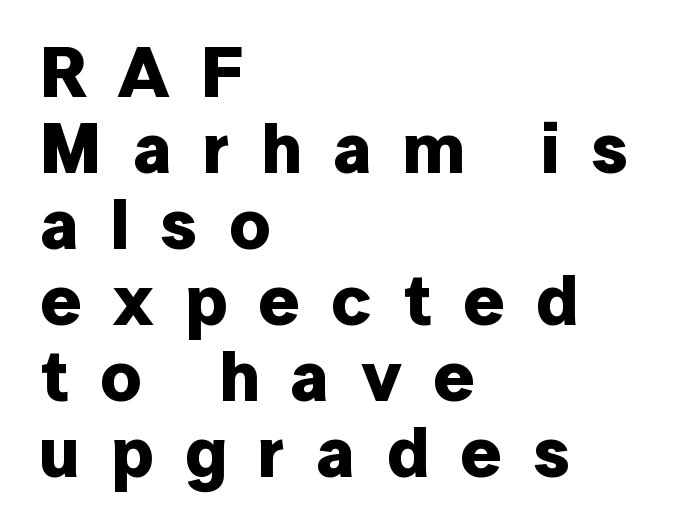
The image shows 71 px bold sans-serif type, upright; set left-aligned, tight line spacing (1.07x), unusually wide letter spacing (+0.44 em), not underlined; low stroke contrast and a medium x-height.
